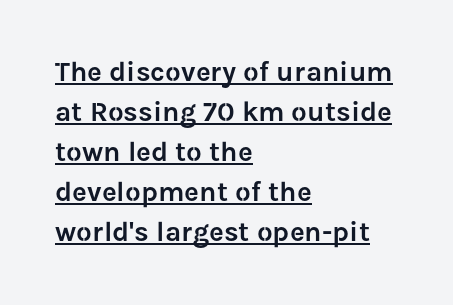
Classification — sans serif. This rendering features underlined lettering. A student would call this left alignment; a typographer would say flush left, rag right. Notice how the stems are strictly vertical — no italics here. The passage shown is typed in a proportional face where columns would drift.
